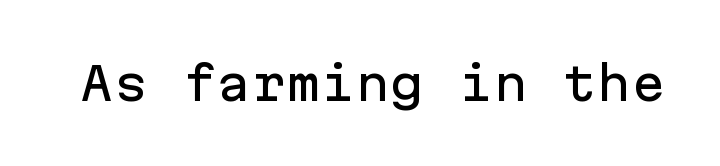
Q: Is the text italic (slanted)? A: No, it is upright.
Q: Is the typeface a serif or a sans-serif typeface? A: Sans-serif.
Q: Is the text underlined? A: No.
Q: Is the spacing between letters normal or unusually wide? A: Normal.
Q: Width (condensed, normal, or wide)? A: Normal.
Q: Stroke contrast? A: Low.
Q: x-height? A: Medium.
Q: Monospaced? A: Yes.
